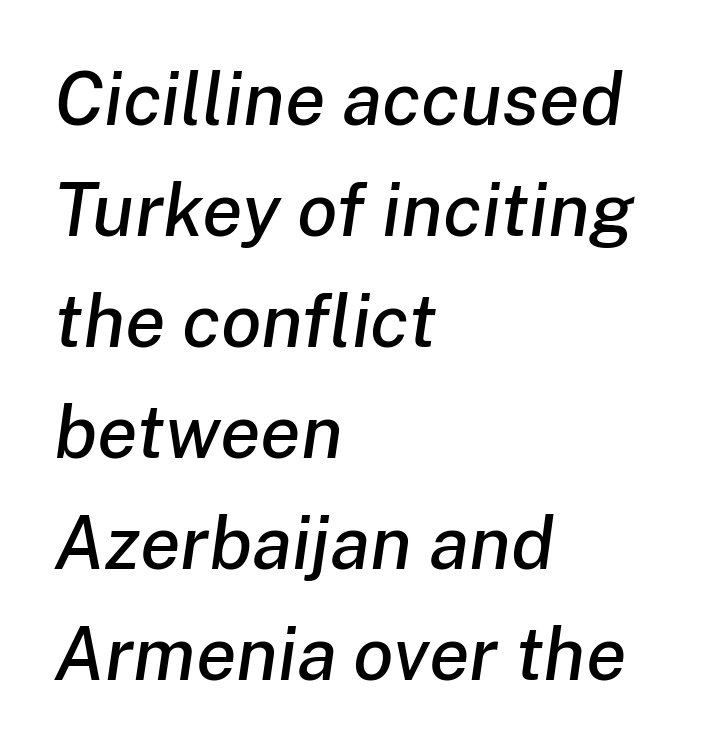
Tracking here is standard; glyphs follow each other at the usual distance. The text carries the slant typical of an italic or oblique font. The letters advance in unequal steps, a hallmark of proportional type. Typeset ragged right — the left edge is the straight one.
